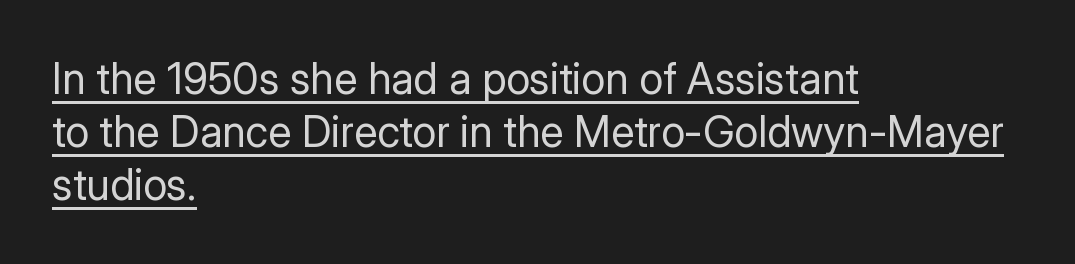
Students, observe the line beneath the letters — that is underlining. The letterforms sit at book weight or below. Posture: straight, roman, zero tilt. Short and long lines alike share a common starting point at left.
